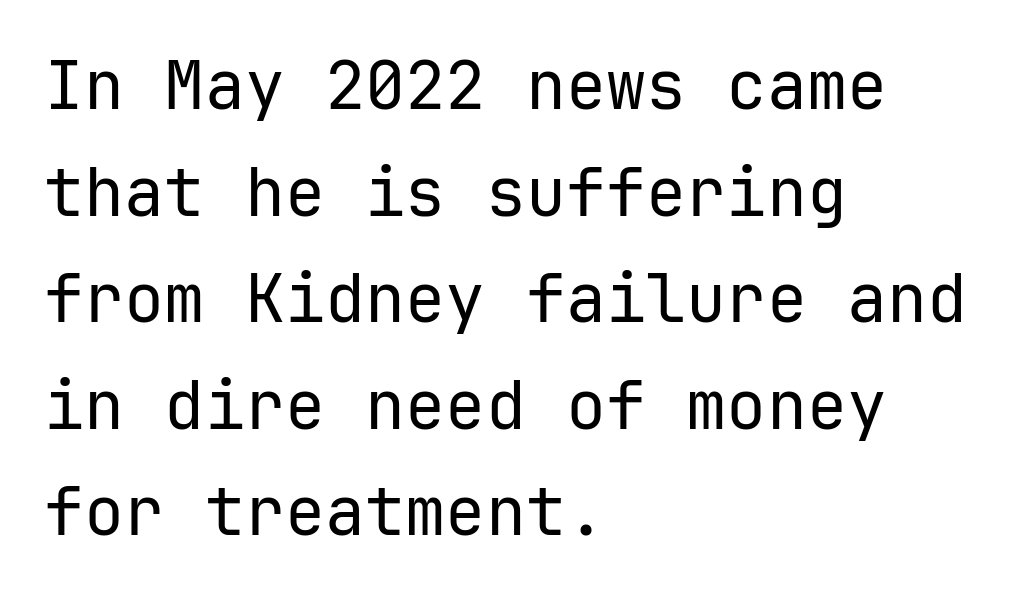
The passage shown stacks its lines at a standard gap. Unlike a traditional serif, this face leaves its strokes unadorned. The gap between lines stays unmarked. This is roman type, the default non-slanted kind. The gaps between neighbouring characters are ordinary and unremarkable.
